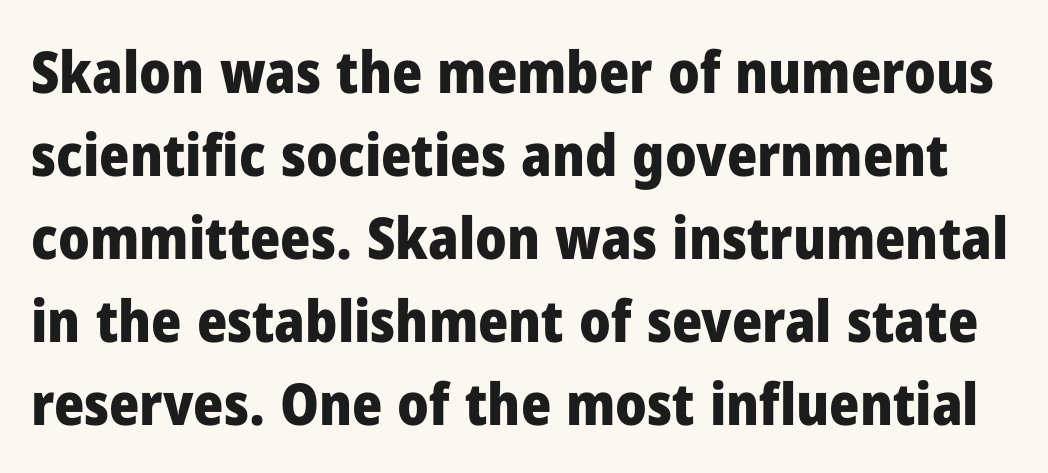
{"serif": "no", "italic": "no", "bold": "yes", "weight": "heavy", "width": "normal", "stroke_contrast": "low", "x_height": "medium", "monospaced": "no", "underline": "no", "line_spacing": "normal", "line_spacing_ratio": 1.43, "letter_spacing": "normal", "letter_spacing_em": 0.0, "glyph_px": 58}
